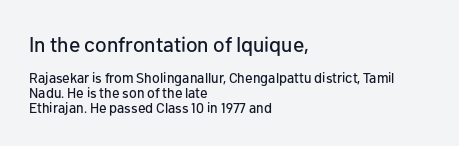
{"italic": "no", "underline": "no", "align": "left", "line_spacing": "tight", "line_spacing_ratio": 1.06, "letter_spacing": "normal", "letter_spacing_em": 0.0, "larger_block": "first", "size_ratio": 1.5, "glyph_px": 21}
